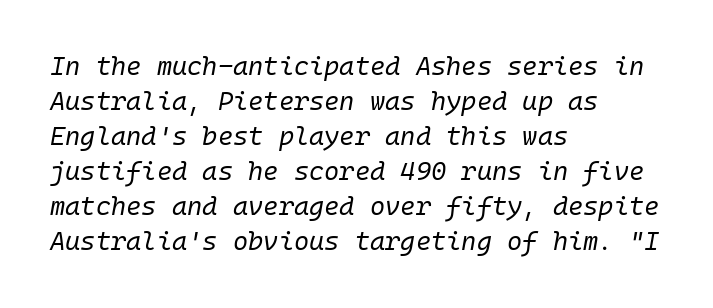
Q: Is the text bold? A: No.
Q: Is the text italic (slanted)? A: Yes, it leans right by about 10 degrees.
Q: Is the text underlined? A: No.
Q: How is the paragraph aligned? A: Left-aligned.
Q: Is the spacing between letters normal or unusually wide? A: Normal.
Q: Is the spacing between lines tight, normal or loose? A: Normal.
